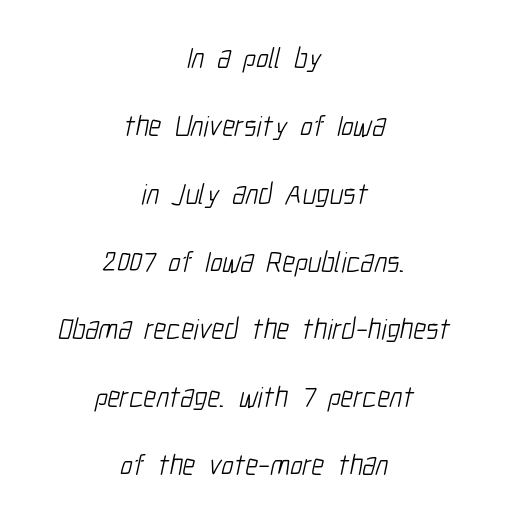
The image shows 29 px light, condensed sans-serif type; set centered, loose line spacing (2.34x), normal letter spacing, not underlined; low stroke contrast and a medium x-height.
